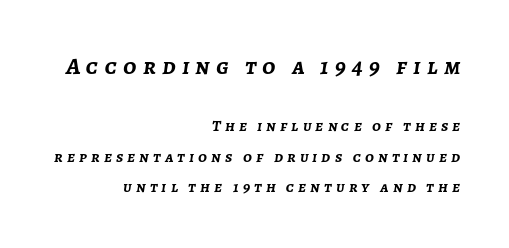
Q: Is the text bold? A: Yes.
Q: Is the text italic (slanted)? A: Yes, it leans right by about 7 degrees.
Q: Is the text underlined? A: No.
Q: How is the paragraph aligned? A: Right-aligned.
Q: Is the spacing between letters normal or unusually wide? A: Unusually wide.
Q: Is the spacing between lines tight, normal or loose? A: Loose.
Q: Which block of text is set in a larger size, the first (top) or the second (bottom)? A: The first (top) one.
